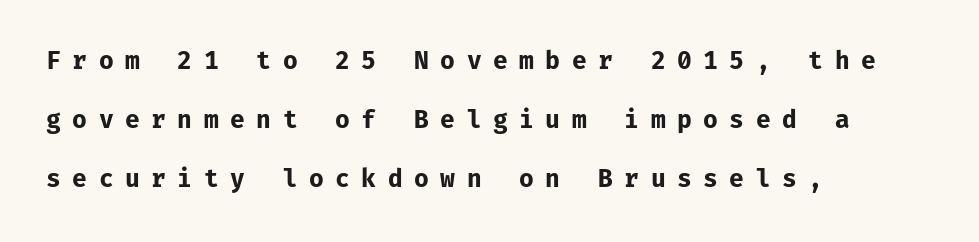
{"italic": "no", "bold": "yes", "underline": "no", "align": "left", "line_spacing": "loose", "line_spacing_ratio": 2.46, "letter_spacing": "wide", "letter_spacing_em": 0.48, "glyph_px": 24}
